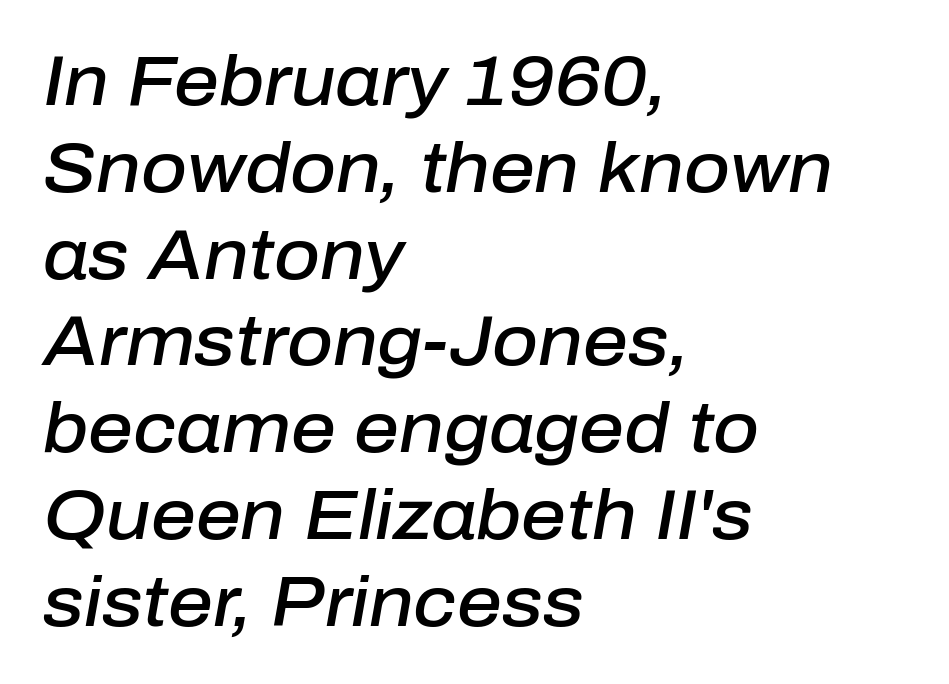
The image shows 70 px semibold type, italic (leaning right); set left-aligned, line spacing 1.24x, normal letter spacing, not underlined; low stroke contrast and a medium x-height.
